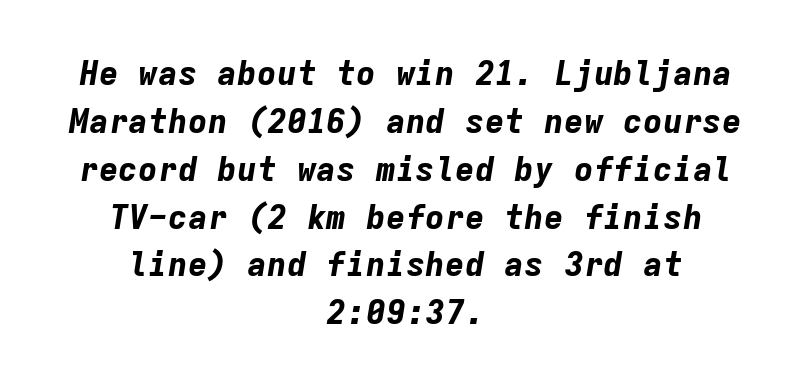
Is this a fixed-width face? Yes — each glyph sits in an identical cell. The glyphs have the mass of a bold cut. If you measured baseline to baseline, you'd find a middling distance. Posture: slanted. Honestly, there is no underline to notice here at all.
